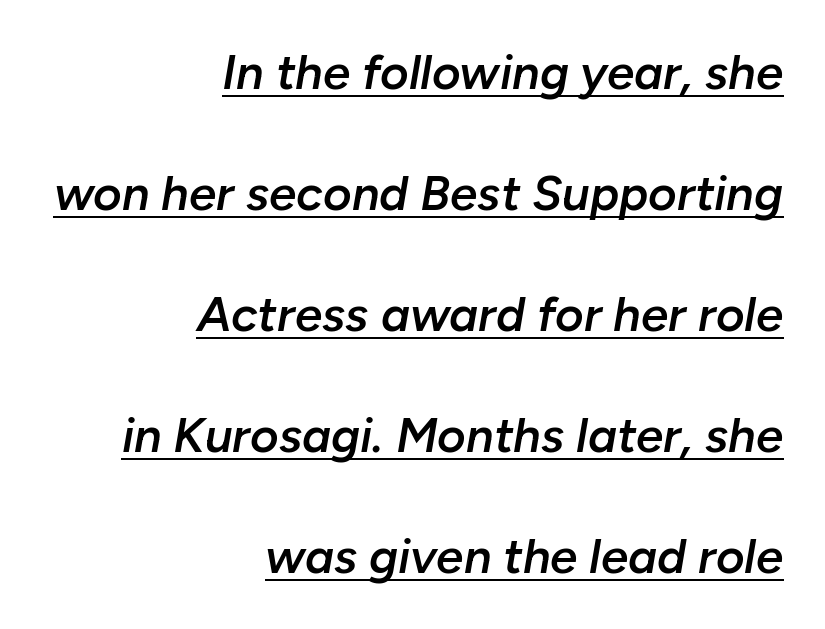
{"italic": "yes", "lean": "right", "slant_degrees": 10, "bold": "semi", "weight": "semibold", "width": "normal", "stroke_contrast": "low", "x_height": "medium", "monospaced": "no", "underline": "yes", "align": "right", "line_spacing": "loose", "line_spacing_ratio": 2.47, "letter_spacing": "normal", "letter_spacing_em": 0.0, "glyph_px": 49}
